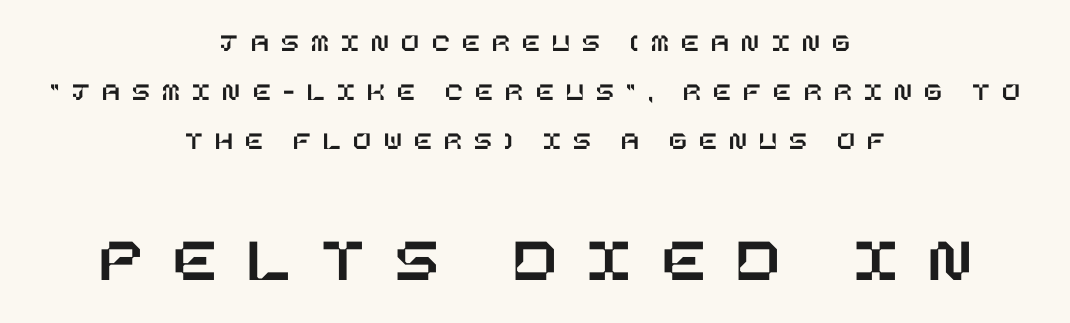
Q: Is the text italic (slanted)? A: No, it is upright.
Q: Is the text underlined? A: No.
Q: How is the paragraph aligned? A: Centered.
Q: Is the spacing between letters normal or unusually wide? A: Unusually wide.
Q: Which block of text is set in a larger size, the first (top) or the second (bottom)? A: The second (bottom) one.
Q: Width (condensed, normal, or wide)? A: Normal.
Q: Stroke contrast? A: Low.
Q: x-height? A: Large.
